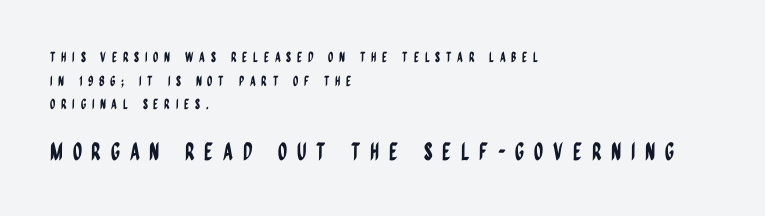
Q: Is the text italic (slanted)? A: No, it is upright.
Q: Is the text underlined? A: No.
Q: How is the paragraph aligned? A: Left-aligned.
Q: Is the spacing between letters normal or unusually wide? A: Unusually wide.
Q: Is the spacing between lines tight, normal or loose? A: Normal.
Q: Which block of text is set in a larger size, the first (top) or the second (bottom)? A: The second (bottom) one.
